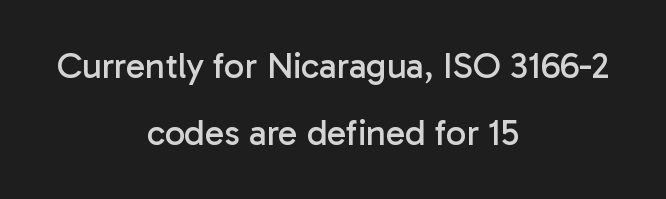
The image shows 36 px regular-weight sans-serif type, upright; set centered, line spacing 1.86x, normal letter spacing, not underlined; low stroke contrast and a medium x-height.
